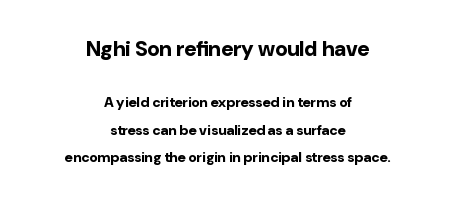
The image shows 21 px bold type, upright; set centered, loose line spacing (1.97x), normal letter spacing, not underlined; the first (top) block is 1.5x larger.
